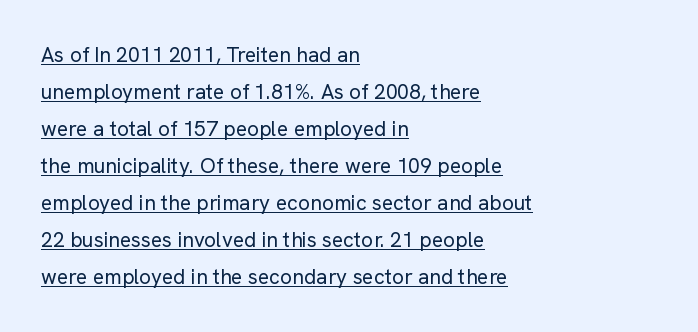
Q: Is the text bold? A: No.
Q: Is the text italic (slanted)? A: No, it is upright.
Q: Is the text underlined? A: Yes.
Q: How is the paragraph aligned? A: Left-aligned.
Q: Is the spacing between letters normal or unusually wide? A: Normal.
